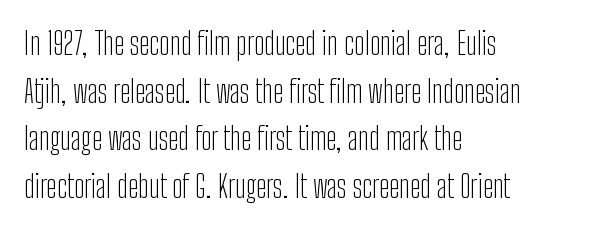
Q: Is the text bold? A: No.
Q: Is the text italic (slanted)? A: No, it is upright.
Q: Is the typeface a serif or a sans-serif typeface? A: Sans-serif.
Q: Is the text underlined? A: No.
Q: How is the paragraph aligned? A: Left-aligned.
Q: Is the spacing between letters normal or unusually wide? A: Normal.
Q: Is the spacing between lines tight, normal or loose? A: Normal.
Q: Width (condensed, normal, or wide)? A: Condensed.
Q: Stroke contrast? A: Low.
Q: x-height? A: Medium.
Q: Monospaced? A: No.
